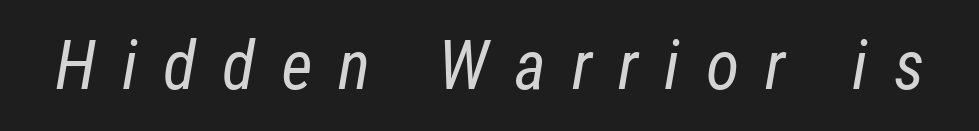
The lettering tilts uniformly, giving the passage an italic look. How are the letters spaced? Widely, with obvious added tracking. The letters advance in unequal steps, a hallmark of proportional type. Lines of text with bare space underneath.
